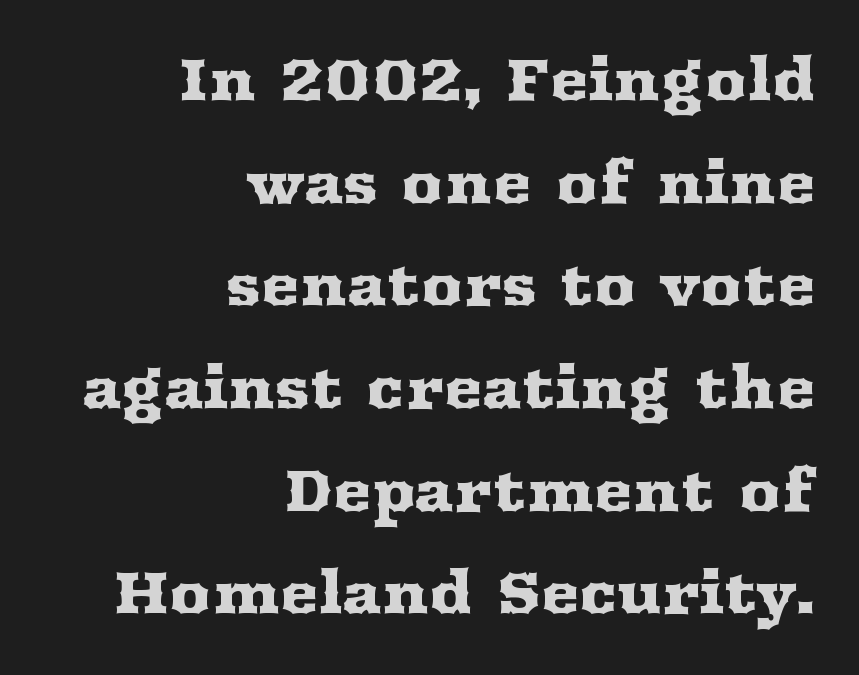
The image shows 58 px wide serif type, upright; set right-aligned, line spacing 1.77x, normal letter spacing, not underlined; medium stroke contrast and a medium x-height.
